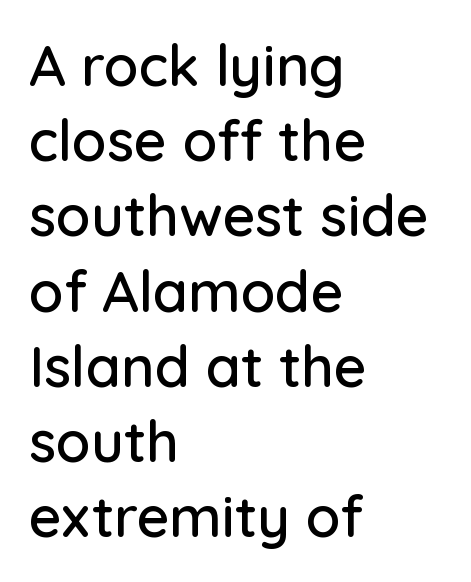
The image shows 57 px sans-serif type, upright; set left-aligned, normal line spacing (1.32x), normal letter spacing, not underlined; low stroke contrast and a medium x-height.
